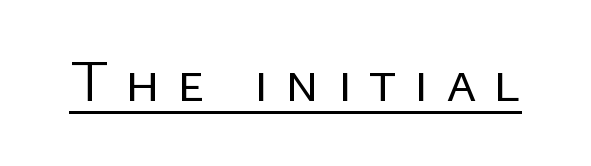
Q: Is the text bold? A: No.
Q: Is the text italic (slanted)? A: No, it is upright.
Q: Is the typeface a serif or a sans-serif typeface? A: Sans-serif.
Q: Is the text underlined? A: Yes.
Q: Is the spacing between letters normal or unusually wide? A: Unusually wide.
Q: Width (condensed, normal, or wide)? A: Normal.
Q: Stroke contrast? A: Low.
Q: x-height? A: Medium.
Q: Monospaced? A: No.
